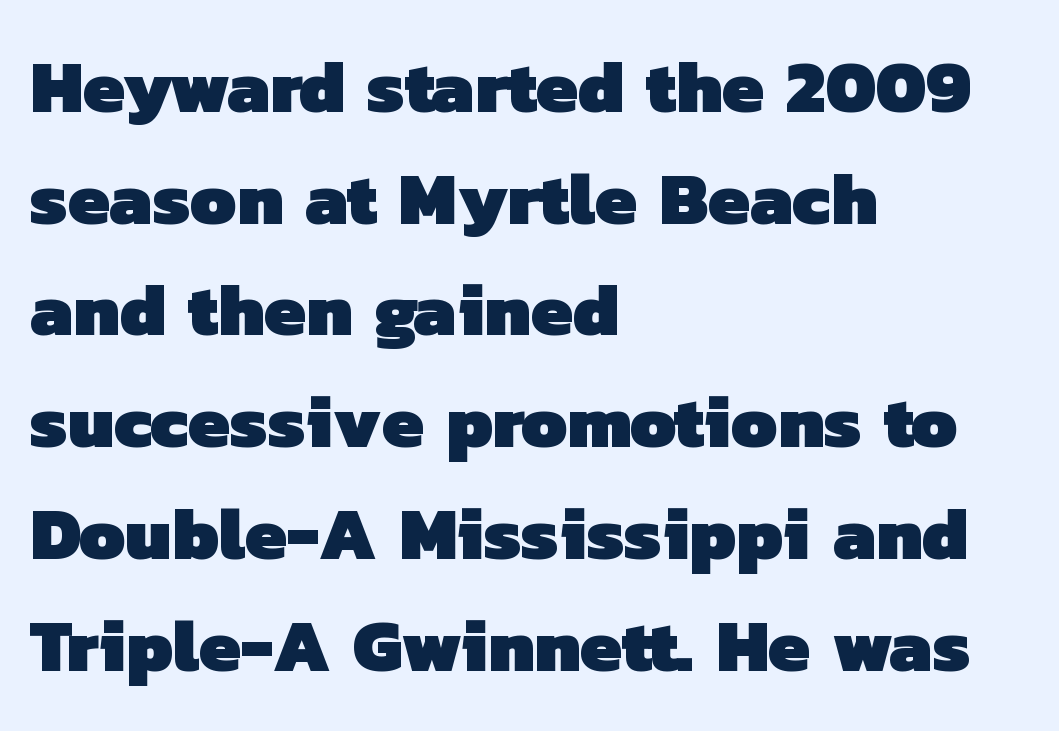
Q: Is the text bold? A: Yes.
Q: Is the typeface a serif or a sans-serif typeface? A: Sans-serif.
Q: Is the text underlined? A: No.
Q: How is the paragraph aligned? A: Left-aligned.
Q: Is the spacing between letters normal or unusually wide? A: Normal.
Q: Is the spacing between lines tight, normal or loose? A: Normal.
Q: Width (condensed, normal, or wide)? A: Normal.
Q: Stroke contrast? A: Low.
Q: x-height? A: Medium.
Q: Monospaced? A: No.
